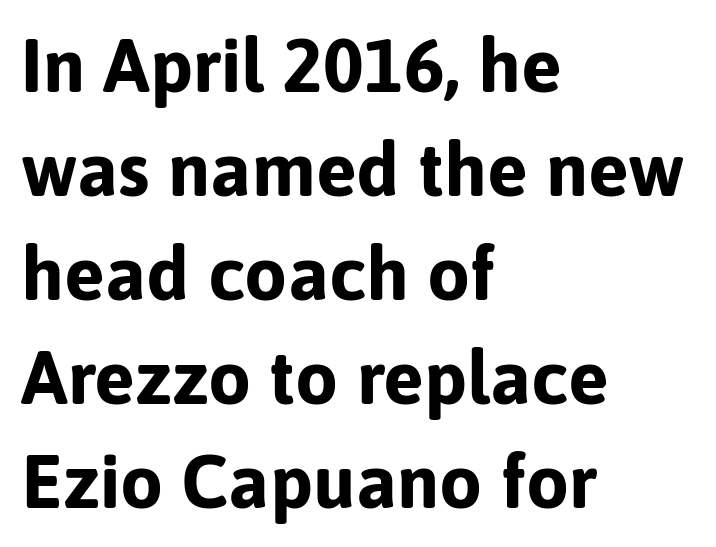
Q: Is the text bold? A: Yes.
Q: Is the text italic (slanted)? A: No, it is upright.
Q: Is the typeface a serif or a sans-serif typeface? A: Sans-serif.
Q: Is the text underlined? A: No.
Q: How is the paragraph aligned? A: Left-aligned.
Q: Is the spacing between letters normal or unusually wide? A: Normal.
Q: Is the spacing between lines tight, normal or loose? A: Normal.
Q: Width (condensed, normal, or wide)? A: Normal.
Q: Stroke contrast? A: Low.
Q: x-height? A: Medium.
Q: Monospaced? A: No.
